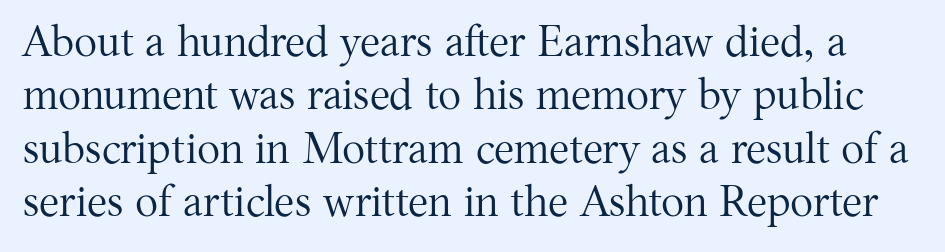
Q: Is the text bold? A: No.
Q: Is the text italic (slanted)? A: No, it is upright.
Q: Is the typeface a serif or a sans-serif typeface? A: Serif.
Q: Is the text underlined? A: No.
Q: Is the spacing between letters normal or unusually wide? A: Normal.
Q: Width (condensed, normal, or wide)? A: Normal.
Q: Stroke contrast? A: Medium.
Q: x-height? A: Medium.
Q: Monospaced? A: No.
